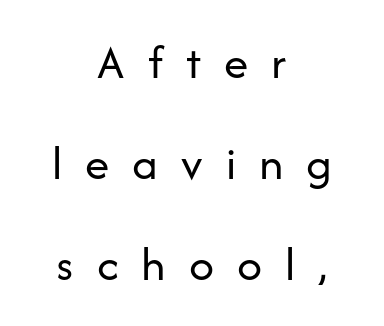
The image shows 49 px regular-weight sans-serif type, upright; set centered, loose line spacing (2.06x), unusually wide letter spacing (+0.47 em), not underlined; low stroke contrast and a medium x-height.
